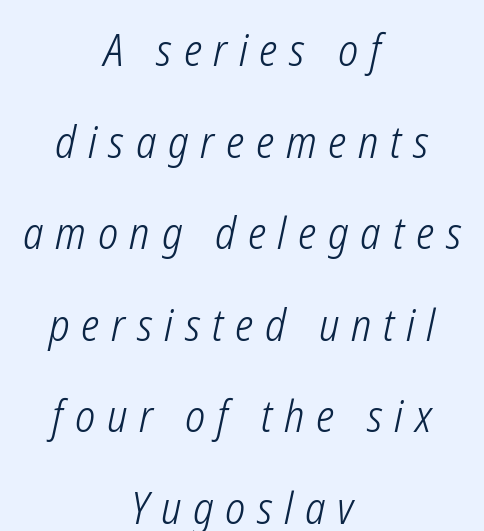
The image shows 44 px light, condensed type, italic (leaning right); set centered, loose line spacing (2.08x), unusually wide letter spacing (+0.27 em), not underlined; low stroke contrast and a medium x-height.
